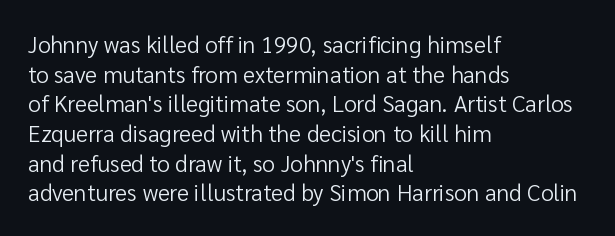
{"italic": "no", "bold": "no", "underline": "no", "align": "left", "line_spacing": "normal", "line_spacing_ratio": 1.29, "letter_spacing": "normal", "letter_spacing_em": 0.0, "glyph_px": 23}
